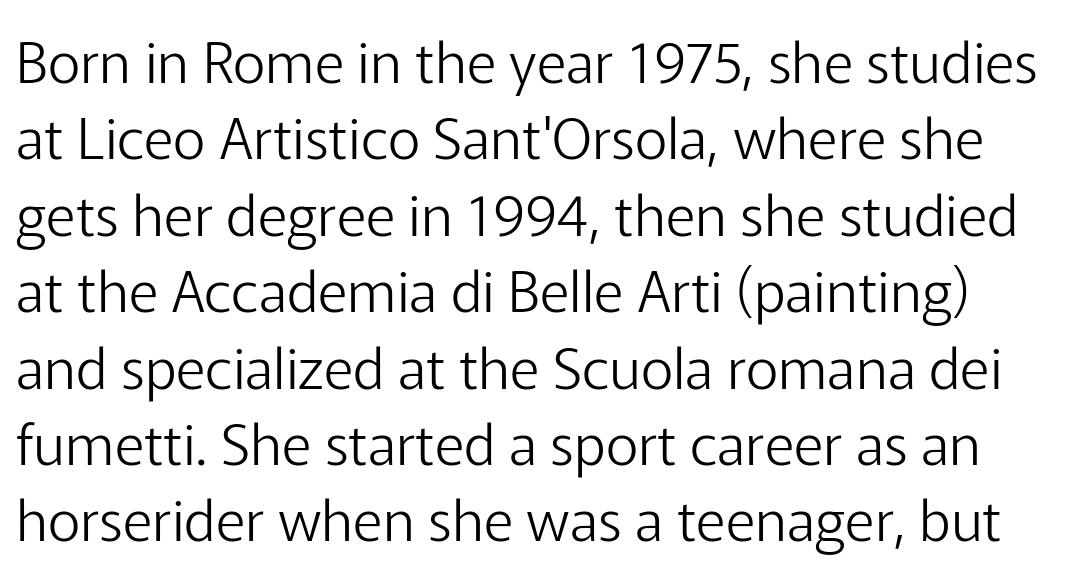
Q: Is the text bold? A: No.
Q: Is the text italic (slanted)? A: No, it is upright.
Q: Is the typeface a serif or a sans-serif typeface? A: Sans-serif.
Q: Is the text underlined? A: No.
Q: Is the spacing between letters normal or unusually wide? A: Normal.
Q: Is the spacing between lines tight, normal or loose? A: Normal.
Q: Width (condensed, normal, or wide)? A: Normal.
Q: Stroke contrast? A: Low.
Q: x-height? A: Medium.
Q: Monospaced? A: No.
